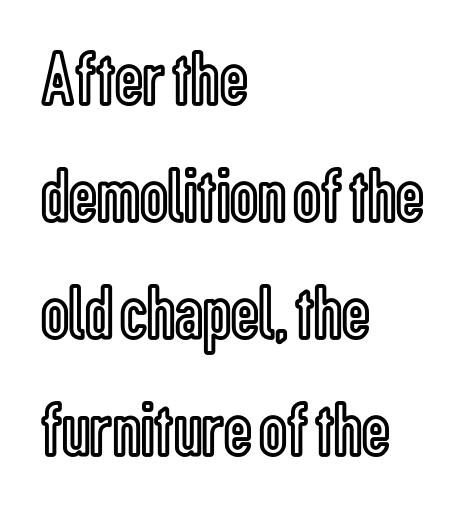
{"italic": "no", "width": "condensed", "x_height": "medium", "monospaced": "no", "underline": "no", "align": "left", "line_spacing": "normal", "line_spacing_ratio": 1.5, "letter_spacing": "normal", "letter_spacing_em": 0.0, "glyph_px": 78}
